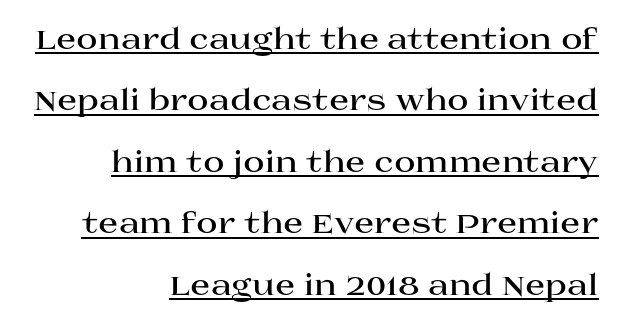
The font's upright variant was chosen for this text. The line texture is even and compact thanks to regular tracking. This sample is right-justified, so line beginnings fall wherever the words allow. Plenty of ink on the page — the face is bold. Character widths vary here, with narrow letters taking less room than wide ones. In terms of letterform style, serifs are clearly present.
